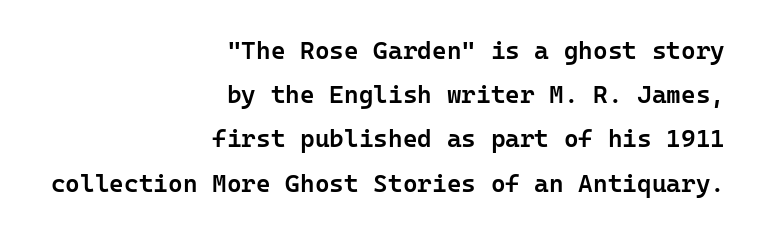
The image shows 25 px text type, upright; set right-aligned, line spacing 1.77x, normal letter spacing, not underlined.
